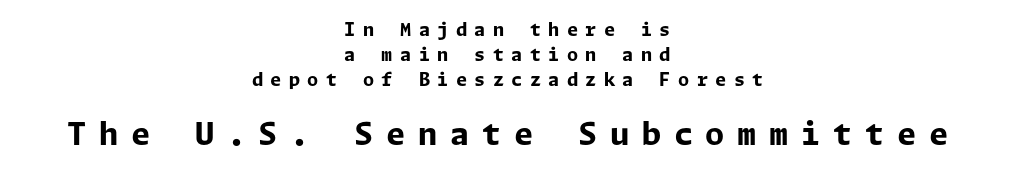
Classification — sans serif. The lower block of text is set noticeably larger than the block above it. Every row of glyphs is offset so its center matches the block's center. Students, this is bold: see how much ink each stroke carries. You could only call the tracking loose — the letters float apart.
